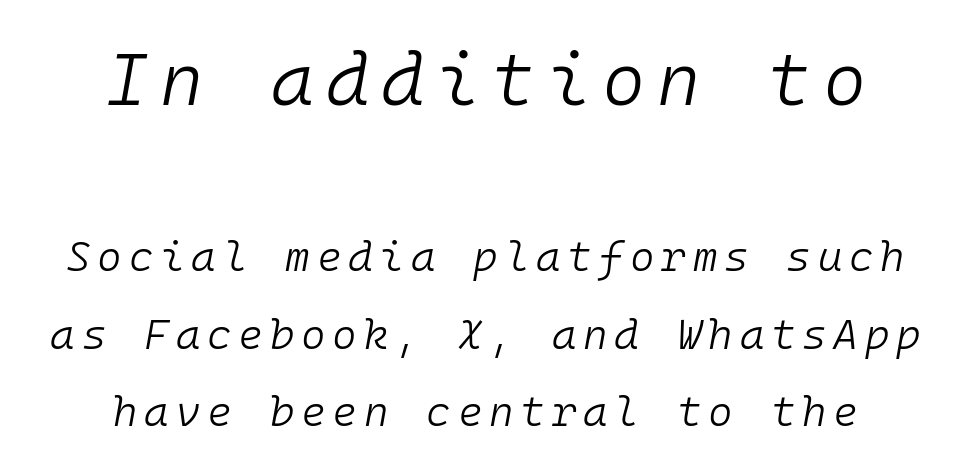
Italic: yes, the glyphs are oblique. These glyphs show unthickened strokes, regular width or finer. Think of a typewriter: that constant character pitch is what you see here. Typeset on center — no edge is straight.
